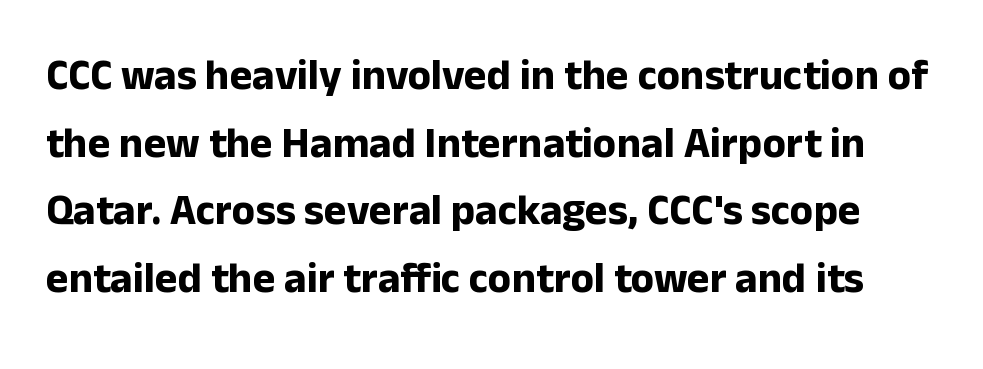
Q: Is the text bold? A: Yes.
Q: Is the text italic (slanted)? A: No, it is upright.
Q: Is the typeface a serif or a sans-serif typeface? A: Sans-serif.
Q: Is the text underlined? A: No.
Q: Is the spacing between letters normal or unusually wide? A: Normal.
Q: Is the spacing between lines tight, normal or loose? A: Normal.
Q: Width (condensed, normal, or wide)? A: Normal.
Q: Stroke contrast? A: Low.
Q: x-height? A: Medium.
Q: Monospaced? A: No.
